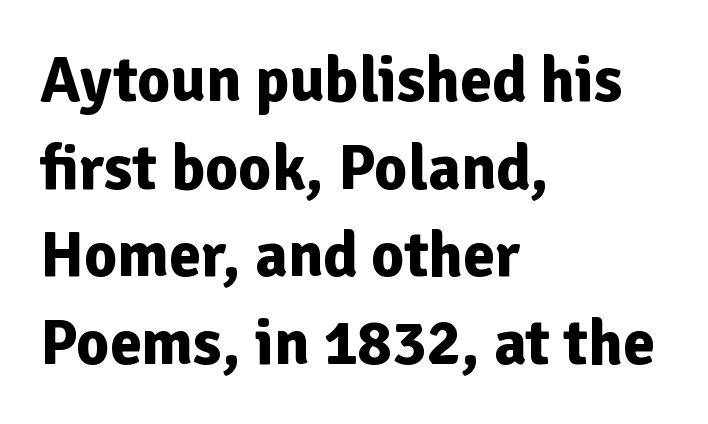
The image shows 64 px bold sans-serif type, upright; set left-aligned, normal line spacing (1.37x), normal letter spacing, not underlined; low stroke contrast and a medium x-height.
